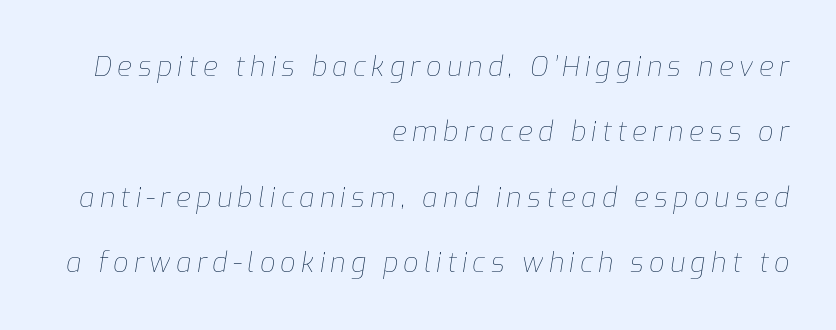
The image shows 27 px text type, italic (leaning right); set right-aligned, loose line spacing (2.42x), unusually wide letter spacing (+0.2 em), not underlined.
